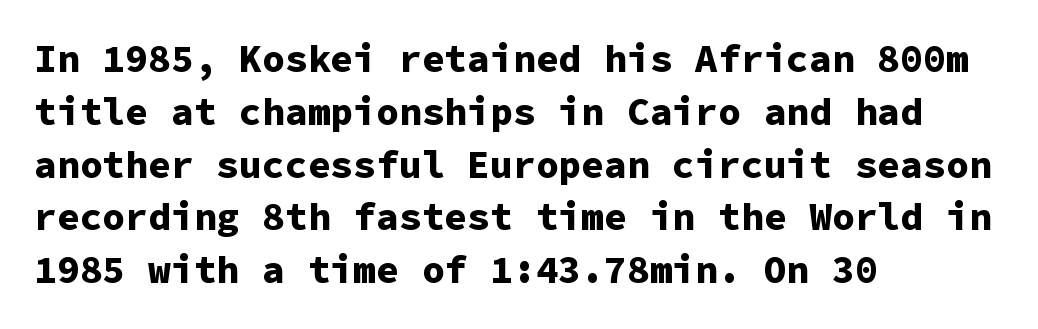
Q: Is the text bold? A: Yes.
Q: Is the text italic (slanted)? A: No, it is upright.
Q: Is the typeface a serif or a sans-serif typeface? A: Sans-serif.
Q: Is the text underlined? A: No.
Q: How is the paragraph aligned? A: Left-aligned.
Q: Is the spacing between letters normal or unusually wide? A: Normal.
Q: Is the spacing between lines tight, normal or loose? A: Normal.
Q: Width (condensed, normal, or wide)? A: Normal.
Q: Stroke contrast? A: Low.
Q: x-height? A: Medium.
Q: Monospaced? A: Yes.
